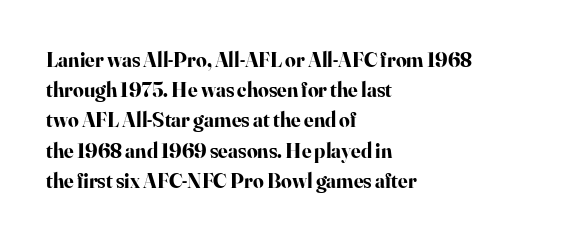
Q: Is the text bold? A: Yes.
Q: Is the text italic (slanted)? A: No, it is upright.
Q: Is the text underlined? A: No.
Q: How is the paragraph aligned? A: Left-aligned.
Q: Is the spacing between letters normal or unusually wide? A: Normal.
Q: Is the spacing between lines tight, normal or loose? A: Normal.
